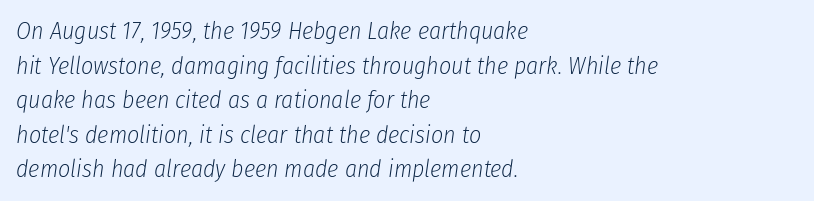
Q: Is the text bold? A: No.
Q: Is the text italic (slanted)? A: Yes, it leans right by about 8 degrees.
Q: Is the text underlined? A: No.
Q: How is the paragraph aligned? A: Left-aligned.
Q: Is the spacing between letters normal or unusually wide? A: Normal.
Q: Is the spacing between lines tight, normal or loose? A: Normal.
